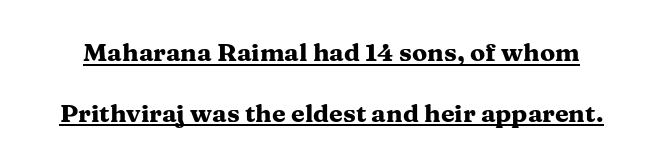
The image shows 25 px bold type, upright; set loose line spacing (2.43x), normal letter spacing, underlined.
